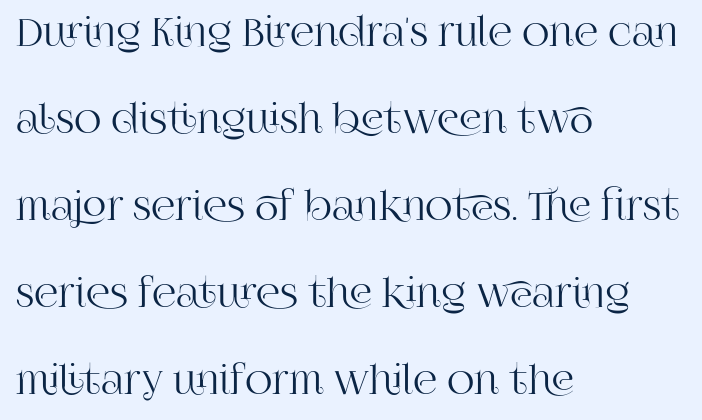
Q: Is the text italic (slanted)? A: No, it is upright.
Q: Is the typeface a serif or a sans-serif typeface? A: Serif.
Q: Is the text underlined? A: No.
Q: How is the paragraph aligned? A: Left-aligned.
Q: Is the spacing between letters normal or unusually wide? A: Normal.
Q: Is the spacing between lines tight, normal or loose? A: Loose.
Q: Width (condensed, normal, or wide)? A: Normal.
Q: Stroke contrast? A: High.
Q: x-height? A: Large.
Q: Monospaced? A: No.
